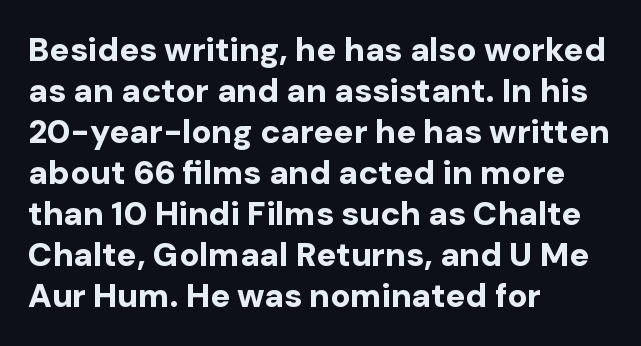
The passage shown is not underscored anywhere. Emphasis by weight is at full strength: bold. Glyph-to-glyph distance matches everyday printed text. Here the designer chose a conventional face with non-uniform glyph widths. This is the regular roman posture of the typeface.
